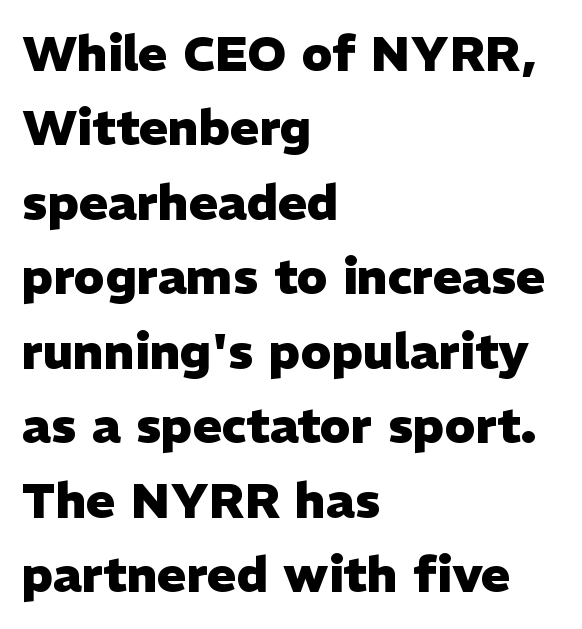
The image shows 49 px heavy sans-serif type, upright; set left-aligned, normal line spacing (1.52x), normal letter spacing, not underlined; low stroke contrast and a medium x-height.
